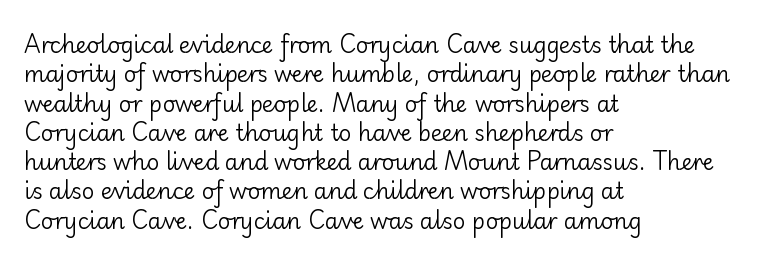
{"italic": "no", "bold": "no", "underline": "no", "align": "left", "line_spacing": "normal", "line_spacing_ratio": 1.33, "letter_spacing": "normal", "letter_spacing_em": 0.0, "glyph_px": 22}
